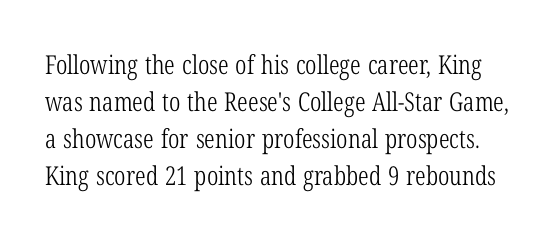
Q: Is the text bold? A: No.
Q: Is the text italic (slanted)? A: No, it is upright.
Q: Is the text underlined? A: No.
Q: Is the spacing between letters normal or unusually wide? A: Normal.
Q: Is the spacing between lines tight, normal or loose? A: Normal.
